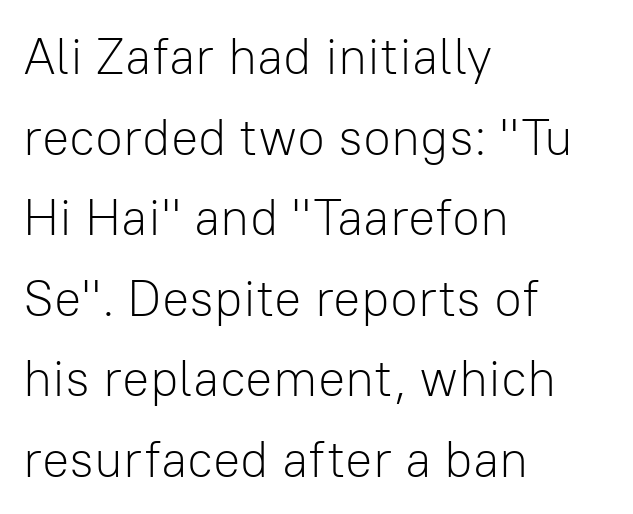
Q: Is the text bold? A: No.
Q: Is the text italic (slanted)? A: No, it is upright.
Q: Is the typeface a serif or a sans-serif typeface? A: Sans-serif.
Q: Is the text underlined? A: No.
Q: How is the paragraph aligned? A: Left-aligned.
Q: Is the spacing between letters normal or unusually wide? A: Normal.
Q: Is the spacing between lines tight, normal or loose? A: Normal.
Q: Width (condensed, normal, or wide)? A: Normal.
Q: Stroke contrast? A: Low.
Q: x-height? A: Medium.
Q: Monospaced? A: No.
